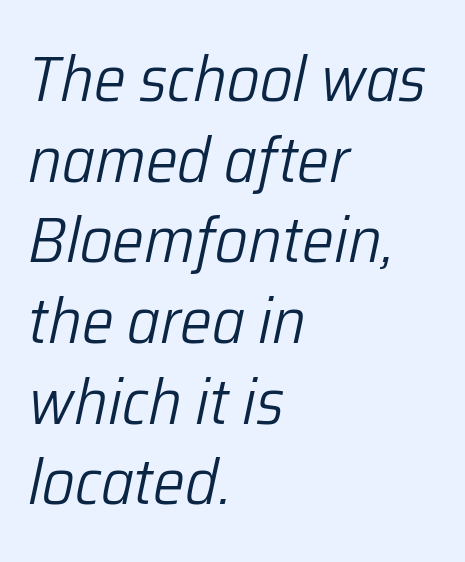
{"italic": "yes", "lean": "right", "slant_degrees": 12, "bold": "no", "weight": "light", "width": "normal", "stroke_contrast": "low", "x_height": "medium", "monospaced": "no", "underline": "no", "align": "left", "line_spacing": "normal", "line_spacing_ratio": 1.26, "letter_spacing": "normal", "letter_spacing_em": 0.0, "glyph_px": 64}
